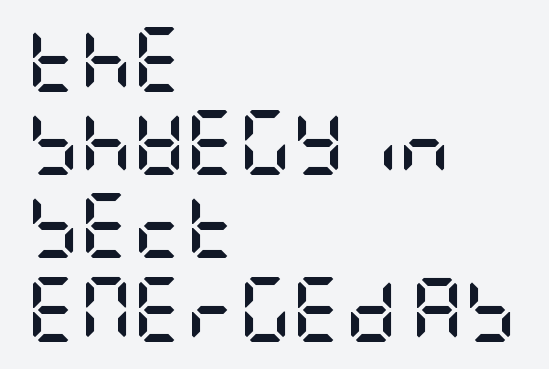
Q: Is the text bold? A: Yes.
Q: Is the text italic (slanted)? A: No, it is upright.
Q: Is the typeface a serif or a sans-serif typeface? A: Sans-serif.
Q: Is the text underlined? A: No.
Q: How is the paragraph aligned? A: Left-aligned.
Q: Is the spacing between letters normal or unusually wide? A: Normal.
Q: Is the spacing between lines tight, normal or loose? A: Normal.
Q: Width (condensed, normal, or wide)? A: Condensed.
Q: Stroke contrast? A: Low.
Q: x-height? A: Large.
